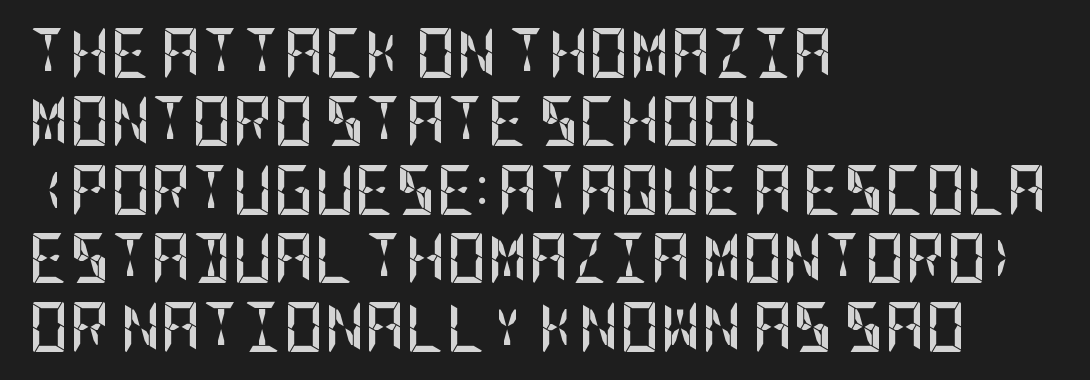
Q: Is the text bold? A: Yes.
Q: Is the text italic (slanted)? A: No, it is upright.
Q: Is the typeface a serif or a sans-serif typeface? A: Sans-serif.
Q: Is the text underlined? A: No.
Q: How is the paragraph aligned? A: Left-aligned.
Q: Is the spacing between letters normal or unusually wide? A: Normal.
Q: Is the spacing between lines tight, normal or loose? A: Normal.
Q: Width (condensed, normal, or wide)? A: Condensed.
Q: Stroke contrast? A: Low.
Q: x-height? A: Large.
